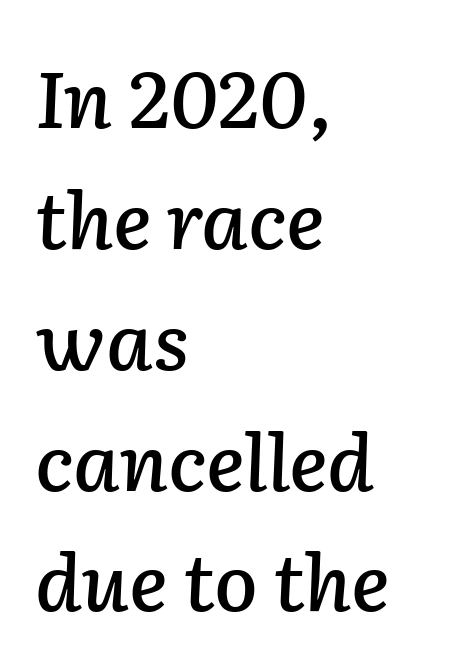
{"italic": "yes", "lean": "right", "slant_degrees": 2, "width": "normal", "stroke_contrast": "low", "x_height": "medium", "monospaced": "no", "underline": "no", "align": "left", "line_spacing": "normal", "line_spacing_ratio": 1.53, "letter_spacing": "normal", "letter_spacing_em": 0.0, "glyph_px": 79}
